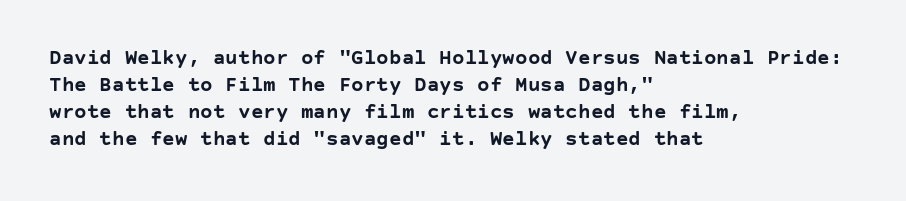
The image shows 21 px bold type, upright; set left-aligned, normal line spacing (1.28x), normal letter spacing, not underlined.
